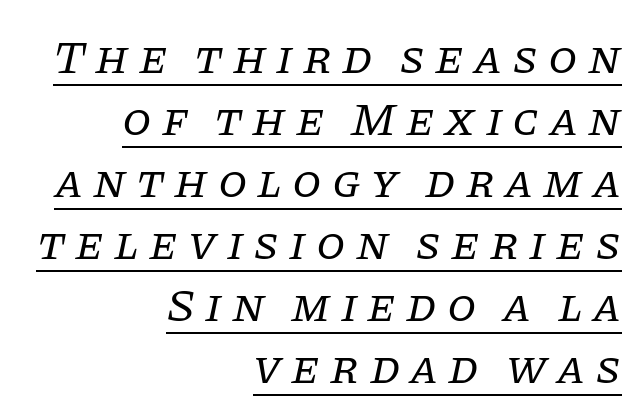
{"serif": "yes", "italic": "yes", "lean": "right", "slant_degrees": 11, "bold": "no", "weight": "regular", "width": "normal", "stroke_contrast": "low", "x_height": "large", "monospaced": "no", "underline": "yes", "align": "right", "line_spacing": "normal", "line_spacing_ratio": 1.32, "letter_spacing": "wide", "letter_spacing_em": 0.21, "glyph_px": 47}
